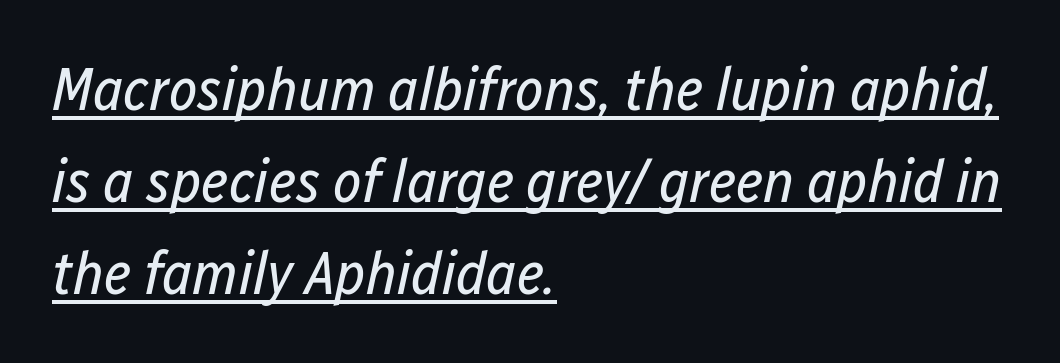
{"italic": "yes", "lean": "right", "slant_degrees": 12, "bold": "no", "weight": "regular", "width": "condensed", "stroke_contrast": "low", "x_height": "medium", "monospaced": "no", "underline": "yes", "align": "left", "line_spacing": "normal", "line_spacing_ratio": 1.51, "letter_spacing": "normal", "letter_spacing_em": 0.0, "glyph_px": 61}
